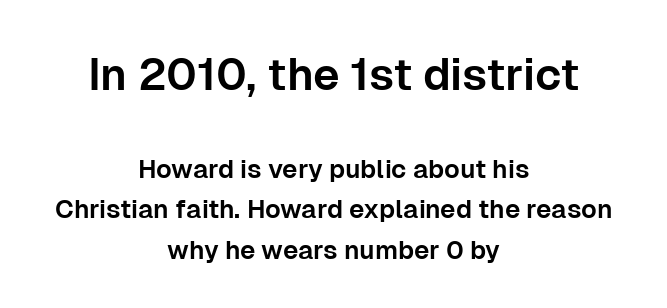
The image shows 45 px sans-serif type, upright; set centered, normal line spacing (1.57x), normal letter spacing, not underlined; the first (top) block is 1.73x larger; low stroke contrast and a medium x-height.
